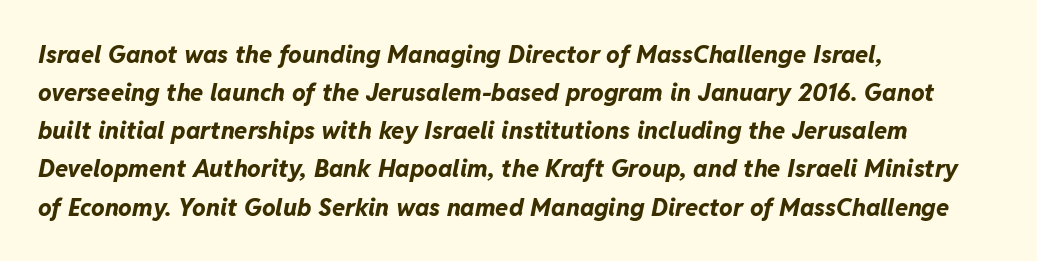
The image shows 24 px bold type, italic (leaning right); set left-aligned, normal line spacing (1.59x), normal letter spacing, not underlined.
